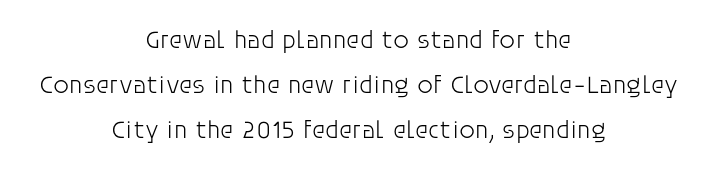
Short note: letters normally spaced. Notice how the passage keeps no hard edge, just a central spine. The foot of each line stays bare and open. Stroke mass is kept to a normal reading level or below. Ordinary non-slanted type is in use.
